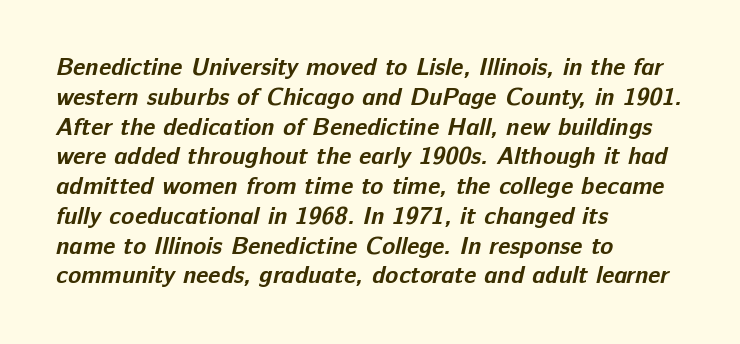
{"bold": "yes", "underline": "no", "align": "left", "line_spacing_ratio": 1.24, "letter_spacing": "normal", "letter_spacing_em": 0.0, "glyph_px": 24}
